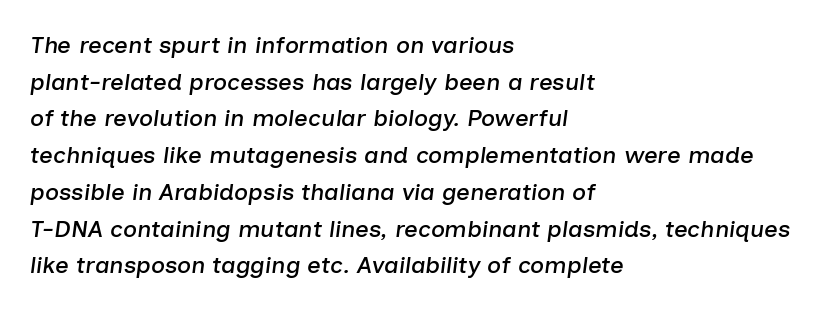
The image shows 24 px text type, italic (leaning right); set left-aligned, normal line spacing (1.53x), normal letter spacing, not underlined.
